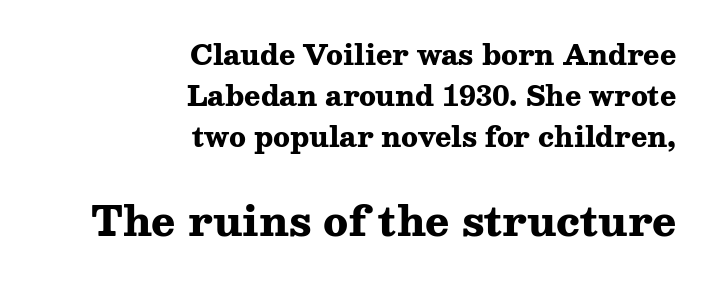
Q: Is the text bold? A: Yes.
Q: Is the text italic (slanted)? A: No, it is upright.
Q: Is the typeface a serif or a sans-serif typeface? A: Serif.
Q: Is the text underlined? A: No.
Q: How is the paragraph aligned? A: Right-aligned.
Q: Is the spacing between letters normal or unusually wide? A: Normal.
Q: Is the spacing between lines tight, normal or loose? A: Normal.
Q: Which block of text is set in a larger size, the first (top) or the second (bottom)? A: The second (bottom) one.
Q: Width (condensed, normal, or wide)? A: Wide.
Q: Stroke contrast? A: Medium.
Q: x-height? A: Medium.
Q: Monospaced? A: No.
